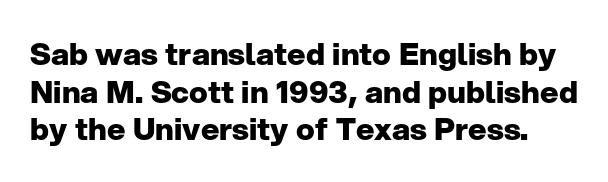
Q: Is the text bold? A: Yes.
Q: Is the text italic (slanted)? A: No, it is upright.
Q: Is the typeface a serif or a sans-serif typeface? A: Sans-serif.
Q: Is the text underlined? A: No.
Q: Is the spacing between letters normal or unusually wide? A: Normal.
Q: Width (condensed, normal, or wide)? A: Normal.
Q: Stroke contrast? A: Low.
Q: x-height? A: Medium.
Q: Monospaced? A: No.
